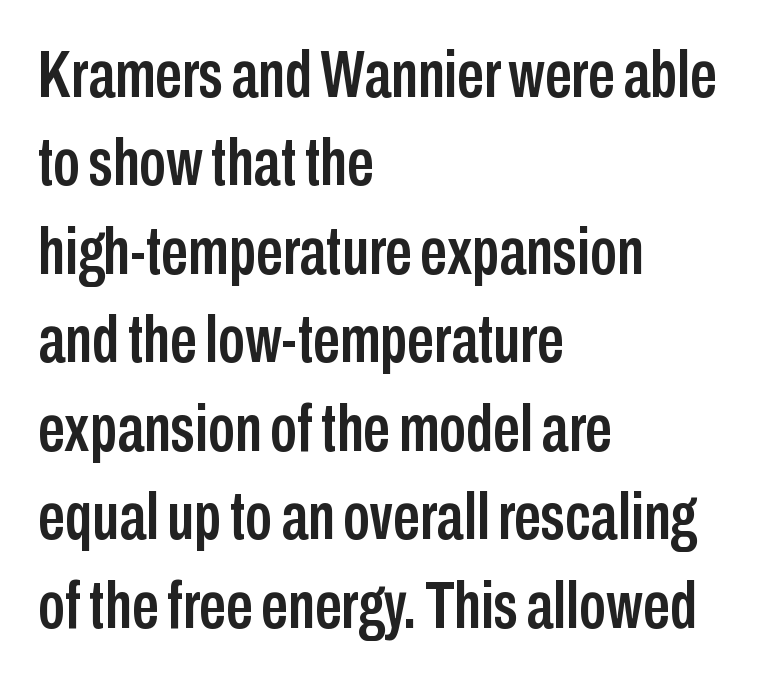
The rendering uses natural spacing where letterforms have individual widths. One-word summary of the alignment: left. Note: no serifs on the glyphs. The leading is moderate, giving the passage an even texture.
